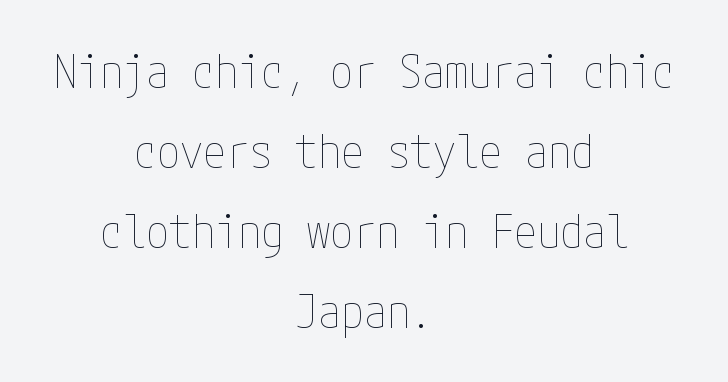
The image shows 46 px thin, condensed type, upright; set centered, line spacing 1.74x, normal letter spacing, not underlined; low stroke contrast and a medium x-height.
